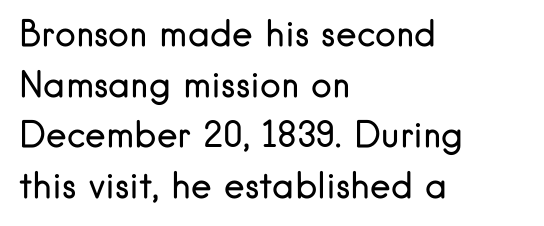
Compared with typical body copy, the letter spacing here is the same. Horizontal alignment here is leftward, the default for most running prose. Stems and bowls with no extra thickness — not bold. The lettering holds an erect, upright posture throughout. You can tell from the bare stems that sans-serif type was used.
